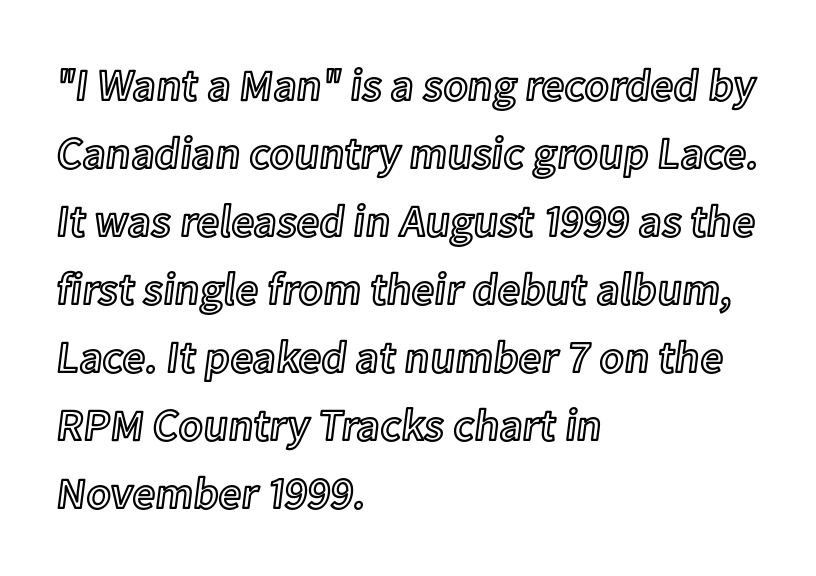
{"width": "normal", "x_height": "medium", "monospaced": "no", "underline": "no", "align": "left", "line_spacing": "normal", "line_spacing_ratio": 1.51, "letter_spacing": "normal", "letter_spacing_em": 0.0, "glyph_px": 45}
